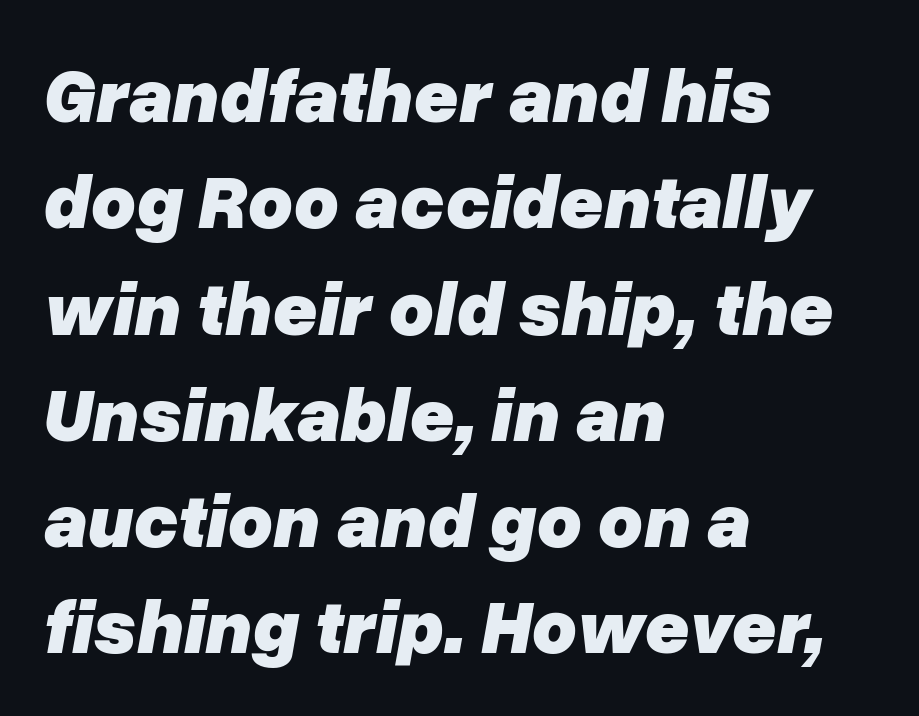
Q: Is the text bold? A: Yes.
Q: Is the text italic (slanted)? A: Yes, it leans right by about 10 degrees.
Q: Is the text underlined? A: No.
Q: How is the paragraph aligned? A: Left-aligned.
Q: Is the spacing between letters normal or unusually wide? A: Normal.
Q: Is the spacing between lines tight, normal or loose? A: Normal.
Q: Width (condensed, normal, or wide)? A: Normal.
Q: Stroke contrast? A: Low.
Q: x-height? A: Medium.
Q: Monospaced? A: No.
